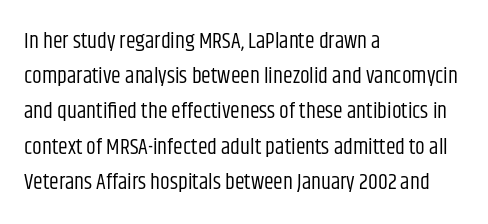
Q: Is the text bold? A: No.
Q: Is the text italic (slanted)? A: No, it is upright.
Q: Is the text underlined? A: No.
Q: How is the paragraph aligned? A: Left-aligned.
Q: Is the spacing between letters normal or unusually wide? A: Normal.
Q: Is the spacing between lines tight, normal or loose? A: Normal.
